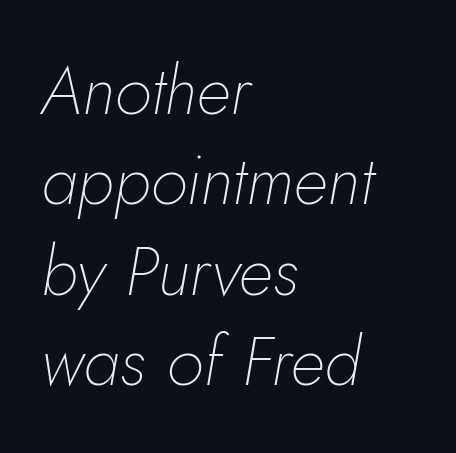
Q: Is the text bold? A: No.
Q: Is the text italic (slanted)? A: Yes, it leans right by about 5 degrees.
Q: Is the text underlined? A: No.
Q: How is the paragraph aligned? A: Left-aligned.
Q: Is the spacing between letters normal or unusually wide? A: Normal.
Q: Is the spacing between lines tight, normal or loose? A: Normal.
Q: Width (condensed, normal, or wide)? A: Normal.
Q: Stroke contrast? A: Low.
Q: x-height? A: Small.
Q: Monospaced? A: No.
